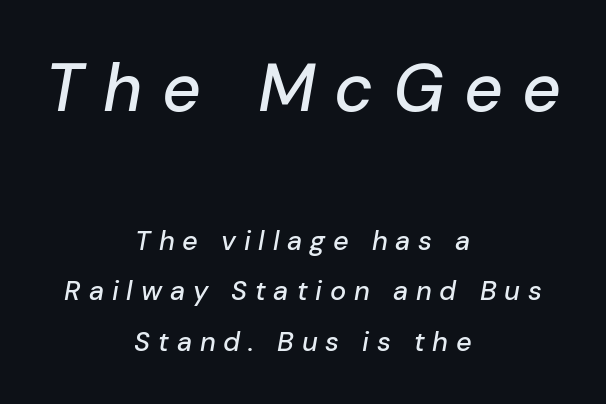
Here the first block reads like a headline and the second like body copy. The glyphs are unaccompanied by any horizontal stroke below them. The typesetter chose a symmetrical, centered arrangement here. Yep, that's italic — everything's leaning. Each letter keeps its own natural width here, so spacing adapts to shape. Loose tracking; the words dissolve into strings of separated letters.
